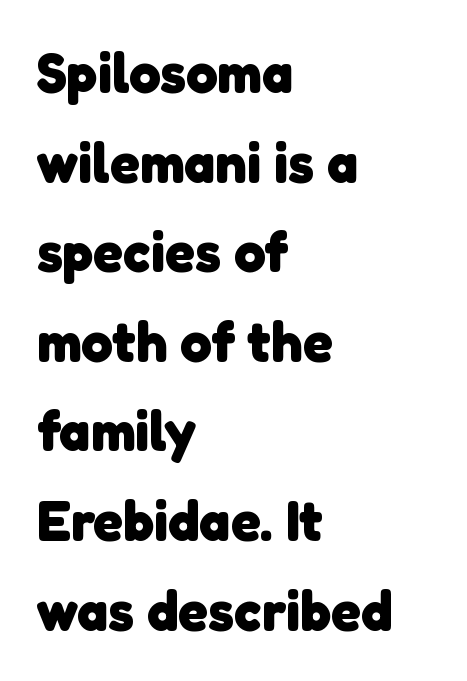
The image shows 56 px heavy sans-serif type; set left-aligned, normal line spacing (1.6x), normal letter spacing, not underlined; low stroke contrast and a medium x-height.
